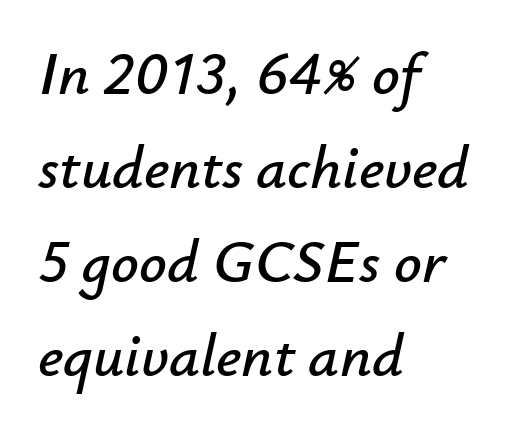
Q: Is the text italic (slanted)? A: Yes, it leans right by about 12 degrees.
Q: Is the text underlined? A: No.
Q: How is the paragraph aligned? A: Left-aligned.
Q: Is the spacing between letters normal or unusually wide? A: Normal.
Q: Is the spacing between lines tight, normal or loose? A: Normal.
Q: Width (condensed, normal, or wide)? A: Normal.
Q: Stroke contrast? A: Low.
Q: x-height? A: Small.
Q: Monospaced? A: No.
